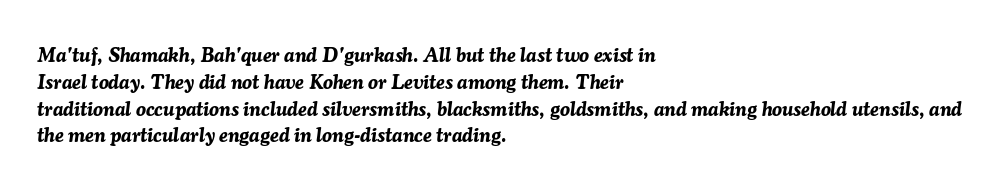
{"italic": "yes", "lean": "right", "slant_degrees": 7, "bold": "yes", "underline": "no", "align": "left", "line_spacing": "normal", "line_spacing_ratio": 1.34, "letter_spacing": "normal", "letter_spacing_em": 0.0, "glyph_px": 20}
